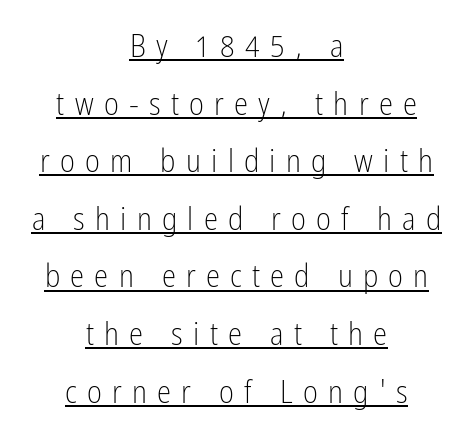
{"serif": "no", "italic": "no", "bold": "no", "weight": "light", "width": "condensed", "stroke_contrast": "low", "x_height": "medium", "monospaced": "no", "underline": "yes", "align": "center", "line_spacing_ratio": 1.8, "letter_spacing": "wide", "letter_spacing_em": 0.32, "glyph_px": 32}
